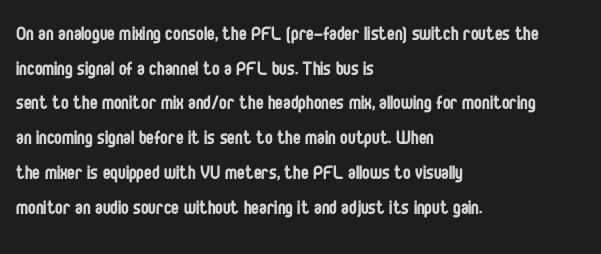
Q: Is the text bold? A: No.
Q: Is the text italic (slanted)? A: No, it is upright.
Q: Is the text underlined? A: No.
Q: How is the paragraph aligned? A: Left-aligned.
Q: Is the spacing between letters normal or unusually wide? A: Normal.
Q: Is the spacing between lines tight, normal or loose? A: Normal.
